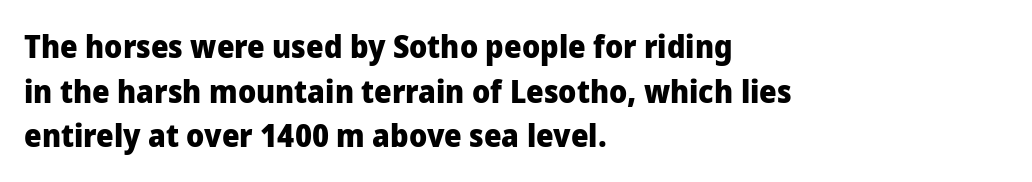
Ordinary non-slanted type is in use. Each letter keeps its own natural width here, so spacing adapts to shape. The foot of each line stays bare and open. Every row of glyphs begins at an identical x-position on the left. Typesetter's note: full bold, strokes at maximum text heaviness. Each letter's strokes conclude bluntly, with no projecting serifs.
